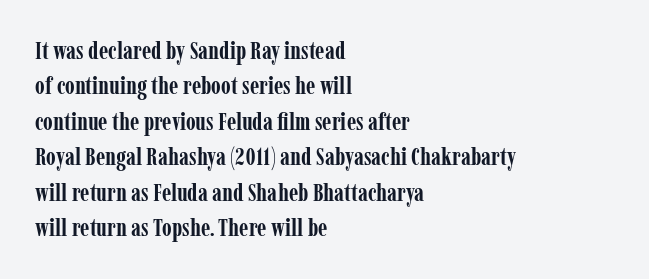
{"italic": "no", "bold": "yes", "underline": "no", "align": "left", "line_spacing": "normal", "line_spacing_ratio": 1.42, "letter_spacing": "normal", "letter_spacing_em": 0.0, "glyph_px": 25}
